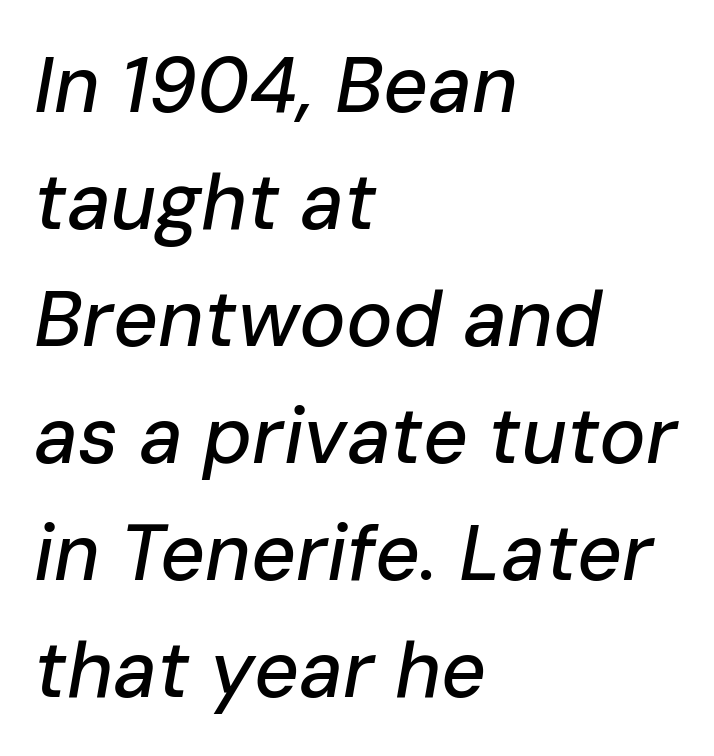
Each letter keeps its own natural width here, so spacing adapts to shape. Is the block centered? No — it sits flush against the left margin. Tracking value appears to be zero — textbook default spacing. The rendering uses a moderate line-height, typical for paragraphs. The words here are not underlined. Emphasis-style slanted type is in use.
